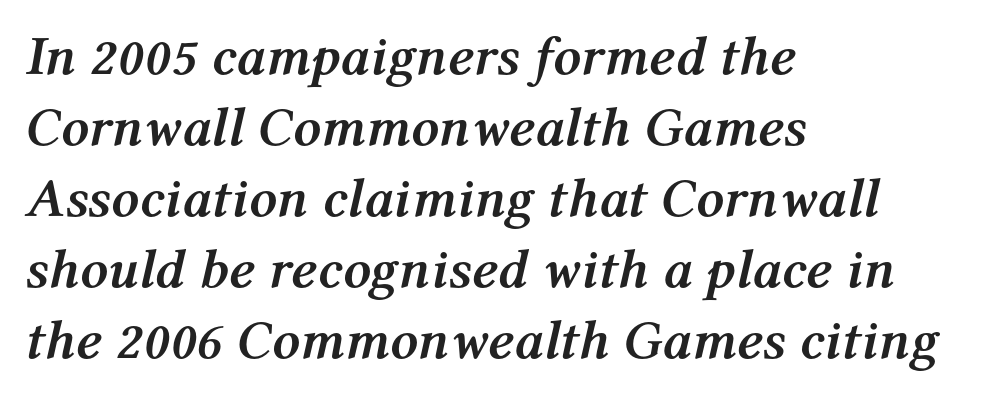
The image shows 55 px semibold type, italic (leaning right); set left-aligned, normal line spacing (1.29x), normal letter spacing, not underlined; medium stroke contrast and a medium x-height.
